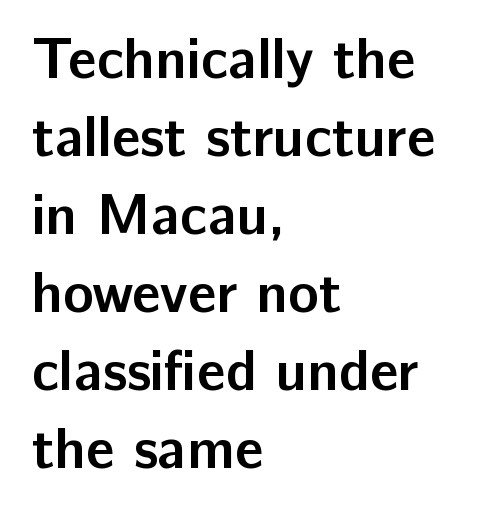
{"serif": "no", "italic": "no", "bold": "yes", "weight": "semibold", "width": "normal", "stroke_contrast": "low", "x_height": "medium", "monospaced": "no", "underline": "no", "align": "left", "line_spacing": "normal", "line_spacing_ratio": 1.37, "letter_spacing": "normal", "letter_spacing_em": 0.0, "glyph_px": 57}
